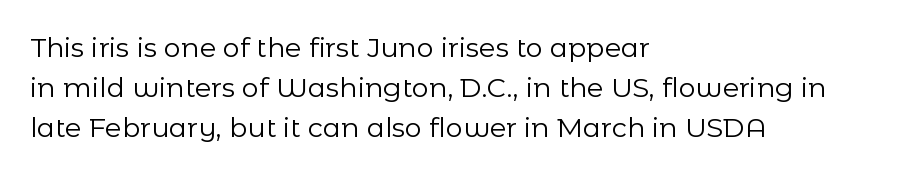
{"italic": "no", "bold": "no", "underline": "no", "align": "left", "line_spacing": "normal", "line_spacing_ratio": 1.49, "letter_spacing": "normal", "letter_spacing_em": 0.0, "glyph_px": 27}
